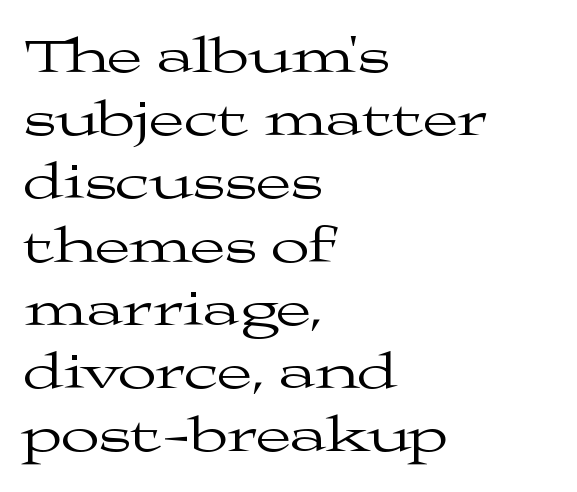
Q: Is the text bold? A: No.
Q: Is the text italic (slanted)? A: No, it is upright.
Q: Is the typeface a serif or a sans-serif typeface? A: Serif.
Q: Is the text underlined? A: No.
Q: How is the paragraph aligned? A: Left-aligned.
Q: Is the spacing between letters normal or unusually wide? A: Normal.
Q: Width (condensed, normal, or wide)? A: Wide.
Q: Stroke contrast? A: Medium.
Q: x-height? A: Medium.
Q: Monospaced? A: No.
